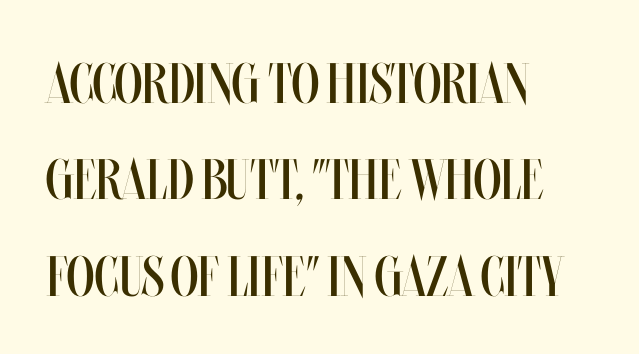
{"italic": "no", "bold": "no", "weight": "regular", "width": "condensed", "stroke_contrast": "medium", "x_height": "large", "monospaced": "no", "underline": "no", "align": "left", "line_spacing": "normal", "line_spacing_ratio": 1.69, "letter_spacing": "normal", "letter_spacing_em": 0.0, "glyph_px": 57}
